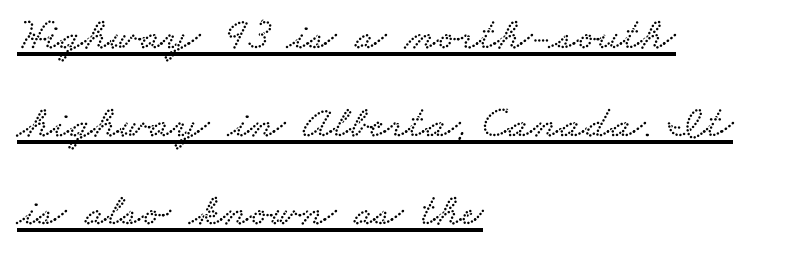
Q: Is the typeface a serif or a sans-serif typeface? A: Serif.
Q: Is the text underlined? A: Yes.
Q: How is the paragraph aligned? A: Left-aligned.
Q: Is the spacing between letters normal or unusually wide? A: Normal.
Q: Is the spacing between lines tight, normal or loose? A: Loose.
Q: Width (condensed, normal, or wide)? A: Wide.
Q: Stroke contrast? A: Low.
Q: x-height? A: Small.
Q: Monospaced? A: No.
